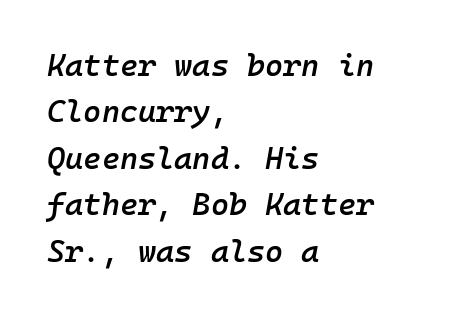
{"italic": "yes", "lean": "right", "slant_degrees": 10, "bold": "semi", "weight": "semibold", "width": "normal", "stroke_contrast": "low", "x_height": "medium", "monospaced": "yes", "underline": "no", "align": "left", "line_spacing": "normal", "line_spacing_ratio": 1.5, "letter_spacing": "normal", "letter_spacing_em": 0.0, "glyph_px": 31}
